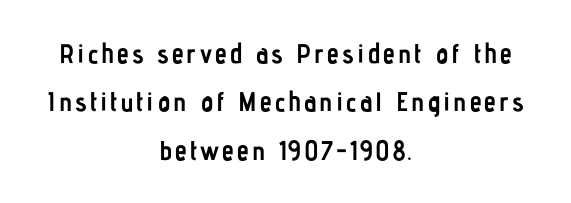
Its strokes are broad and dark, the hallmark of bold type. It's the straight-up-and-down kind of type. The space directly below the letters is spotless. These lines stack symmetrically, like a column narrowing and widening about its center.
